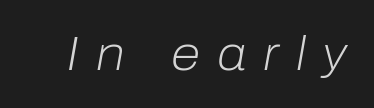
Honestly, the letter spacing is so wide it's the main thing you notice. Each row of text sits above clean, open space. Characters are canted at an angle relative to the baseline's perpendicular. A typesetter would call this proportional, since set widths differ per character.
